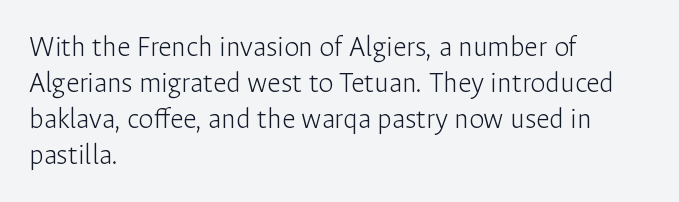
A typesetter would mark this as roman, not italic. Letter spacing: default. Varying glyph widths throughout — classic text-font behaviour. Lines of text with bare space underneath.
